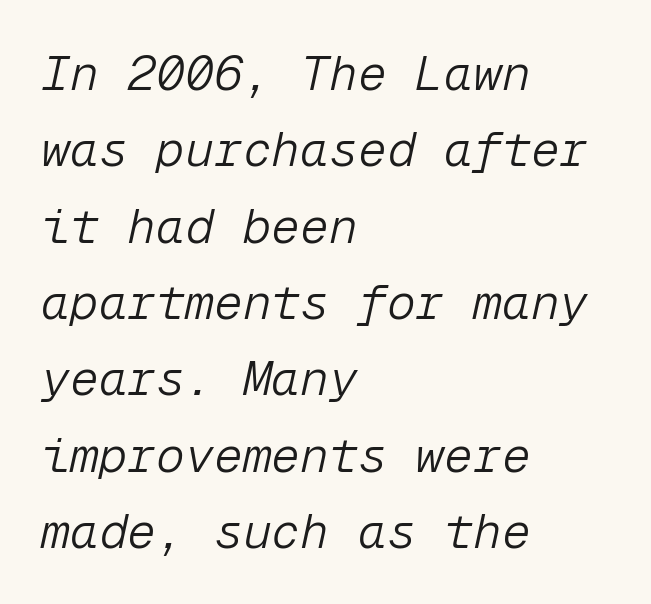
No letter is thick-stroked: the sample isn't bold. Where is the straight margin? On the left. Bare-footed words on every line. This sample keeps an unexceptional amount of space between lines. The face used here is monospaced, like something from a code editor. Notice how the stems are inclined rather than vertical — that's the hallmark of italics.
